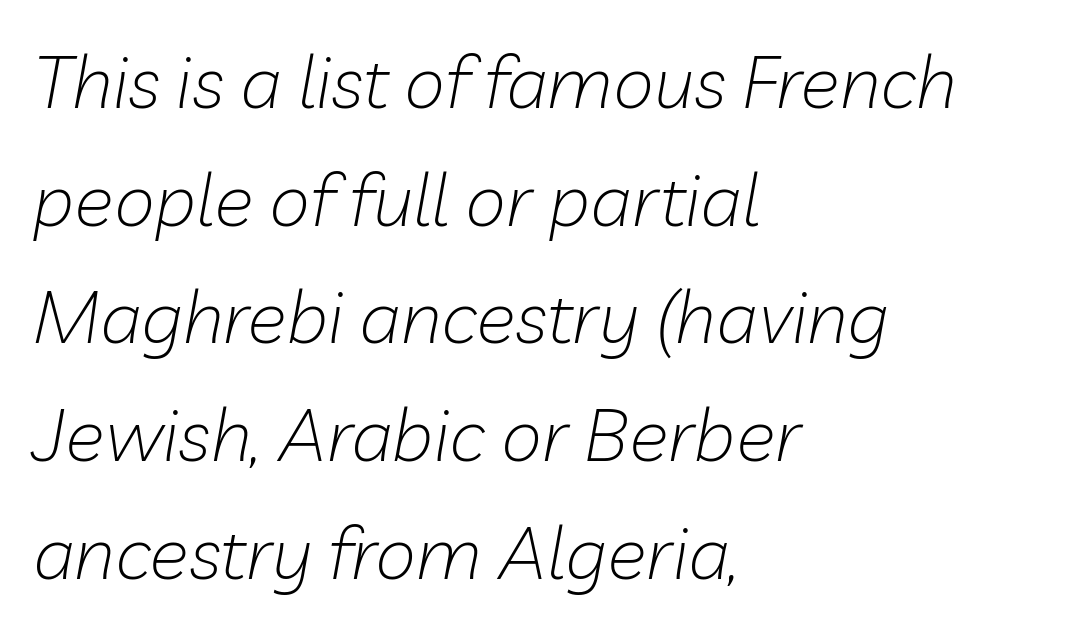
Each row of text sits above clean, open space. The lettering tilts uniformly, giving the passage an italic look. Weight: not bold — regular or lighter. Nobody touched the tracking dial on this one. The line-height multiplier appears to be the usual default.
